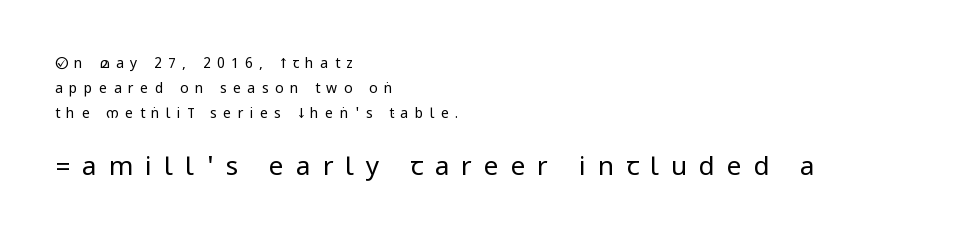
The image shows 26 px text type, upright; set left-aligned, line spacing 1.79x, unusually wide letter spacing (+0.46 em), not underlined; the second (bottom) block is 1.86x larger.
